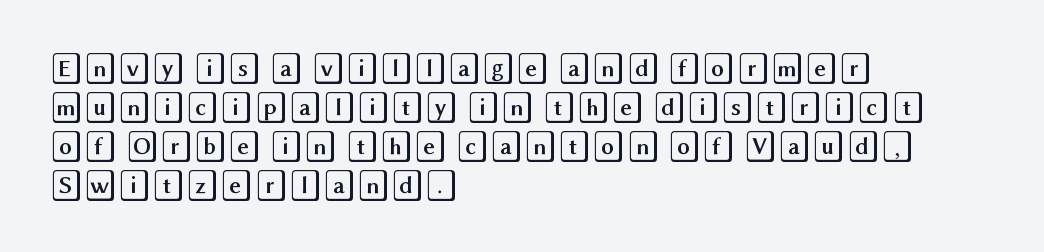
Q: Is the text italic (slanted)? A: No, it is upright.
Q: Is the text underlined? A: No.
Q: How is the paragraph aligned? A: Left-aligned.
Q: Is the spacing between letters normal or unusually wide? A: Normal.
Q: Is the spacing between lines tight, normal or loose? A: Normal.
Q: Width (condensed, normal, or wide)? A: Wide.
Q: x-height? A: Large.
